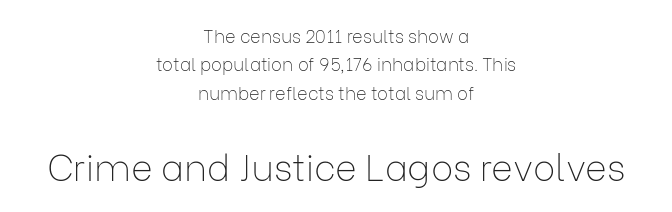
Q: Is the text bold? A: No.
Q: Is the text italic (slanted)? A: No, it is upright.
Q: Is the typeface a serif or a sans-serif typeface? A: Sans-serif.
Q: Is the text underlined? A: No.
Q: How is the paragraph aligned? A: Centered.
Q: Is the spacing between letters normal or unusually wide? A: Normal.
Q: Is the spacing between lines tight, normal or loose? A: Normal.
Q: Which block of text is set in a larger size, the first (top) or the second (bottom)? A: The second (bottom) one.
Q: Width (condensed, normal, or wide)? A: Normal.
Q: Stroke contrast? A: Low.
Q: x-height? A: Medium.
Q: Monospaced? A: No.
